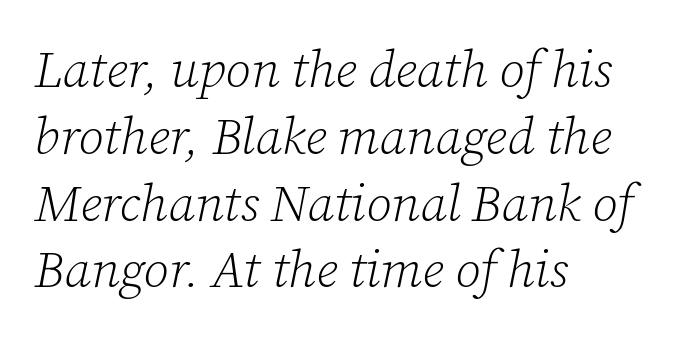
Character widths vary here, with narrow letters taking less room than wide ones. Every character sits at an angle, as italics do. Leading matches the norm, producing a regular column. This rendering leaves character spacing at its baseline value. Check where the strokes stop: tiny serifs finish them off. Does the copy run flush right? No — it runs flush left.
